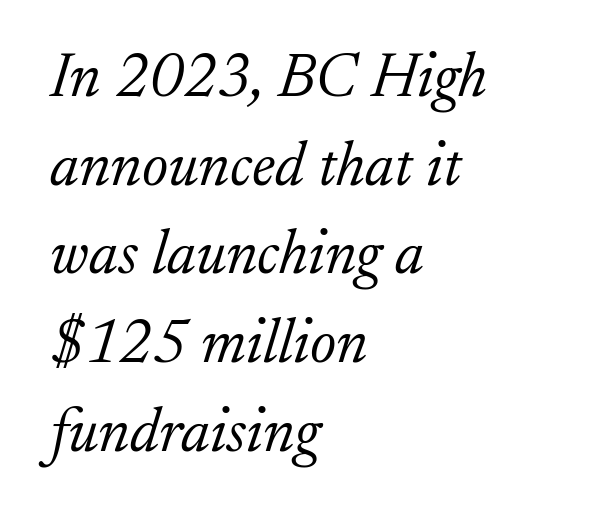
Honestly, the letter spacing is just normal — you wouldn't notice it. No letter is thick-stroked: the sample isn't bold. Classification — serif. The space beneath each line is pristine and unruled. Designer's note — italics engaged. A typesetter would call this proportional, since set widths differ per character.
